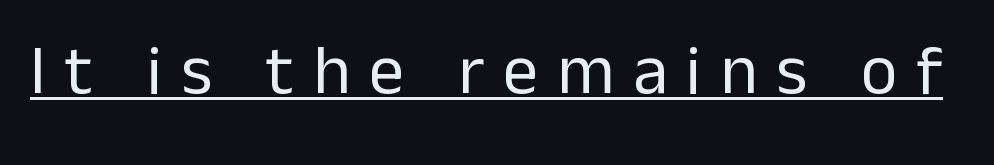
Note the varied advance widths — an 'i' is clearly narrower than an 'm'. Students, observe the line beneath the letters — that is underlining. Stems and bowls with no extra thickness — not bold. The font's upright variant was chosen for this text.
